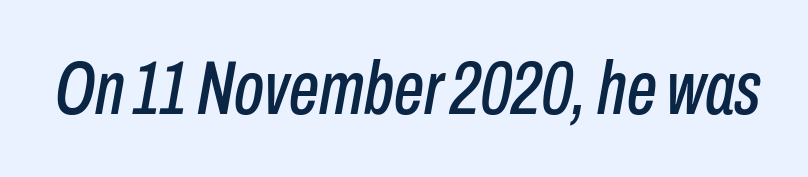
The image shows 76 px condensed type, italic (leaning right); set normal letter spacing, not underlined; low stroke contrast and a medium x-height.
